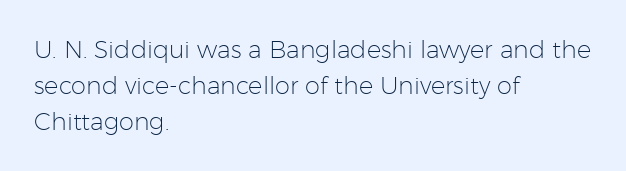
{"italic": "no", "bold": "no", "underline": "no", "align": "left", "line_spacing": "normal", "line_spacing_ratio": 1.51, "letter_spacing": "normal", "letter_spacing_em": 0.0, "glyph_px": 24}
